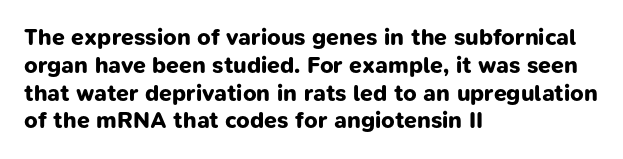
The image shows 23 px bold type; set left-aligned, line spacing 1.21x, normal letter spacing, not underlined.
